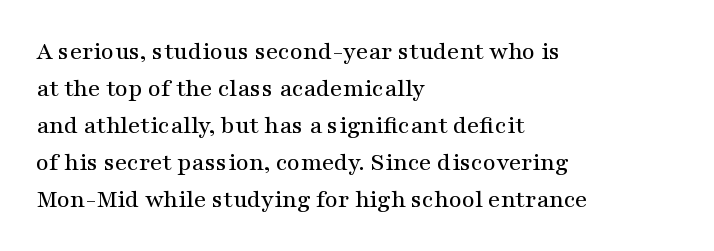
The space beneath each line is pristine and unruled. Compared with typical paragraphs, the rows here are spaced about the same. Notice how the passage keeps a crisp vertical edge on the left only. Short note: letters normally spaced.
